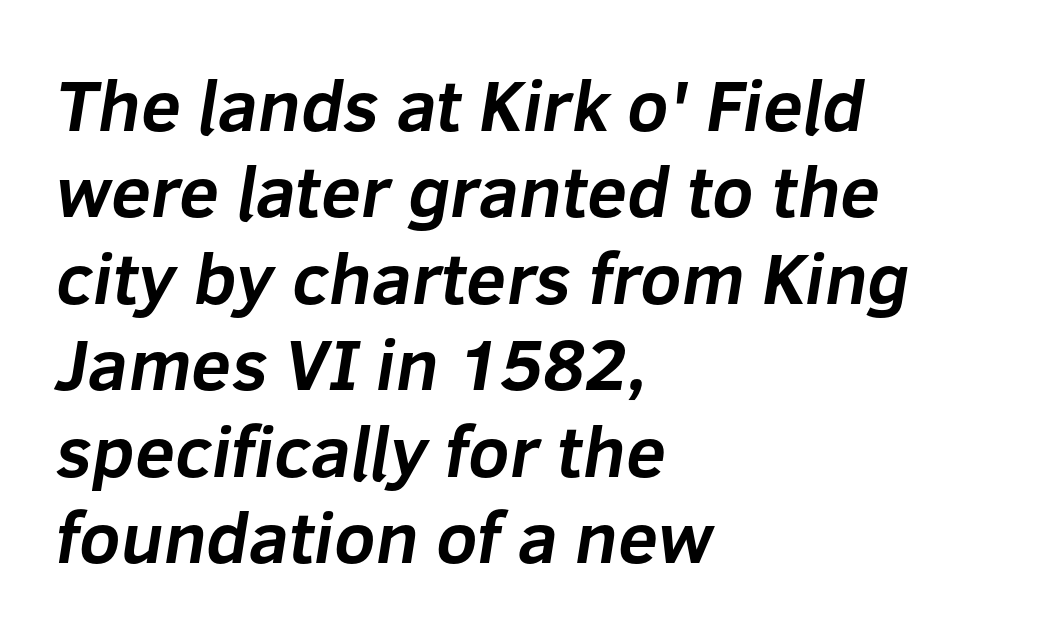
The image shows 72 px bold sans-serif type; set left-aligned, line spacing 1.2x, normal letter spacing, not underlined; low stroke contrast and a medium x-height.
